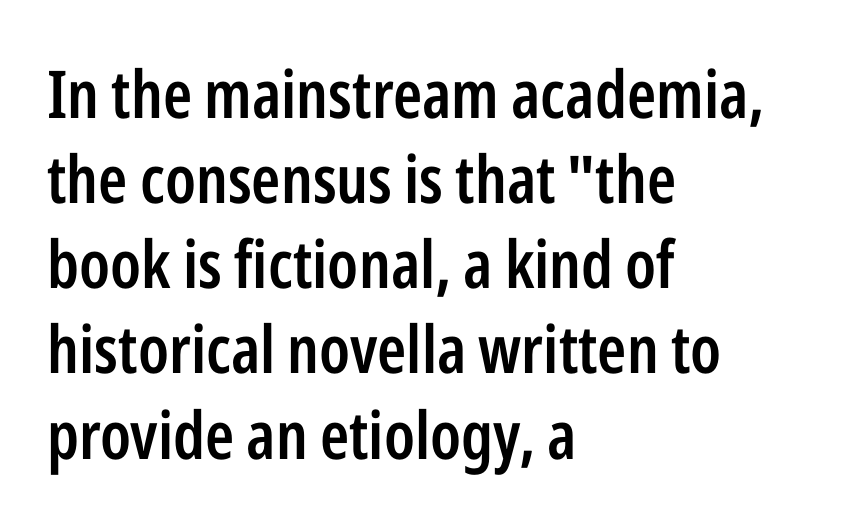
The image shows 66 px semibold, condensed sans-serif type, upright; set left-aligned, normal line spacing (1.29x), normal letter spacing, not underlined; low stroke contrast and a medium x-height.
